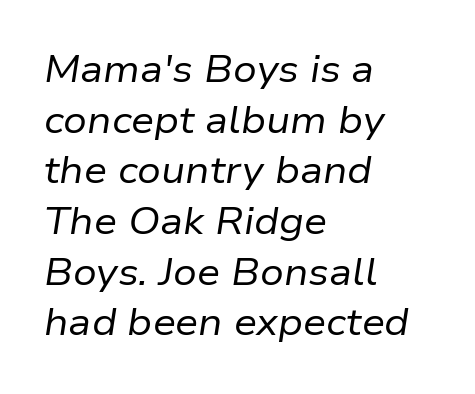
{"italic": "yes", "lean": "right", "slant_degrees": 9, "bold": "no", "weight": "regular", "width": "normal", "stroke_contrast": "low", "x_height": "medium", "monospaced": "no", "underline": "no", "align": "left", "line_spacing": "normal", "line_spacing_ratio": 1.37, "letter_spacing": "normal", "letter_spacing_em": 0.0, "glyph_px": 37}
